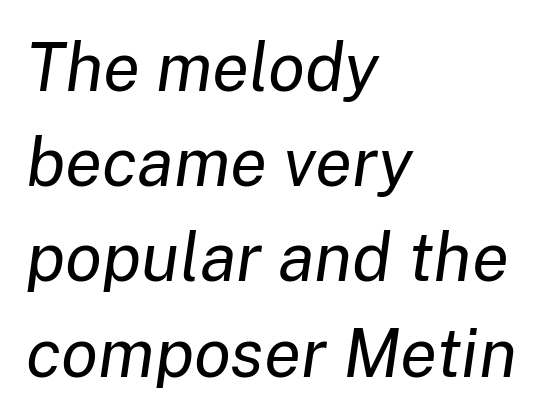
The rendering uses natural spacing where letterforms have individual widths. Ink coverage per letter is moderate at most. Standard letterfit; no display-style spreading of the glyphs. The rendering uses a moderate line-height, typical for paragraphs. Would a proofreader flag this as italicized? Yes. In CSS terms this would be text-align: left.
